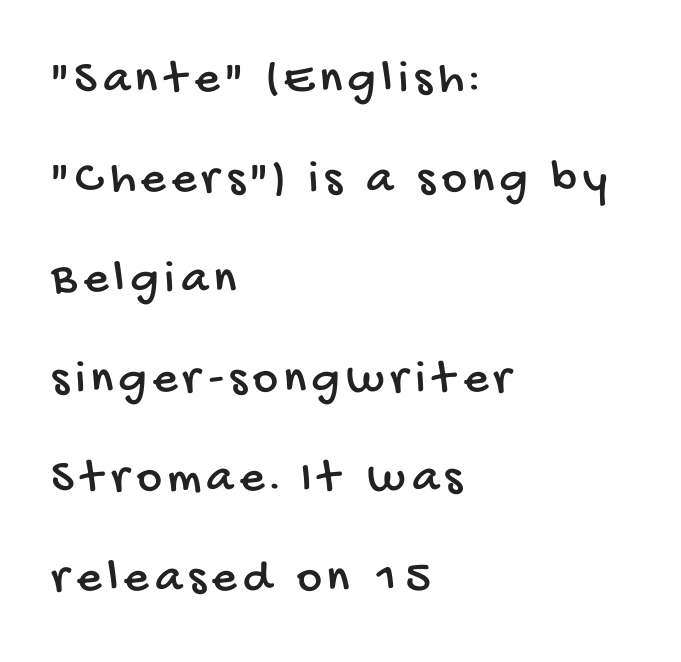
{"serif": "no", "width": "condensed", "stroke_contrast": "low", "x_height": "large", "monospaced": "no", "underline": "no", "align": "left", "line_spacing": "loose", "line_spacing_ratio": 2.08, "glyph_px": 48}
